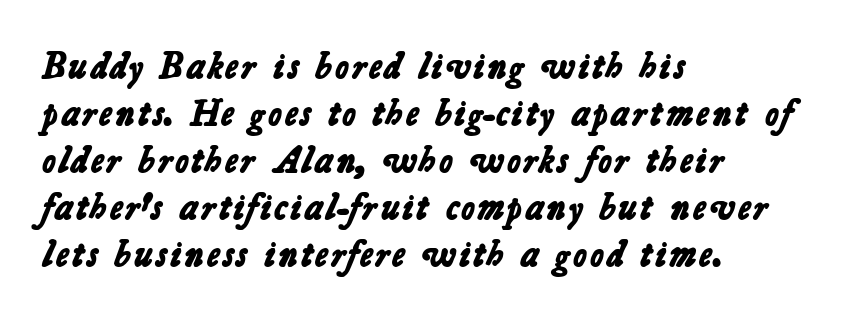
Just letters on the line, the space beneath them empty. This sample uses a sans-serif face. Between one letter and the next there's only the usual sliver of space. Horizontal bands of white between lines are of average thickness. The letters advance in unequal steps, a hallmark of proportional type.
